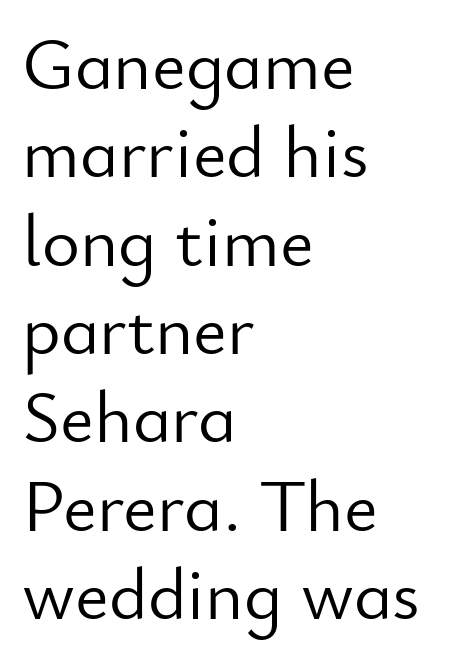
{"serif": "no", "italic": "no", "bold": "no", "weight": "light", "width": "normal", "stroke_contrast": "low", "x_height": "small", "monospaced": "no", "underline": "no", "align": "left", "line_spacing_ratio": 1.21, "letter_spacing": "normal", "letter_spacing_em": 0.0, "glyph_px": 73}
